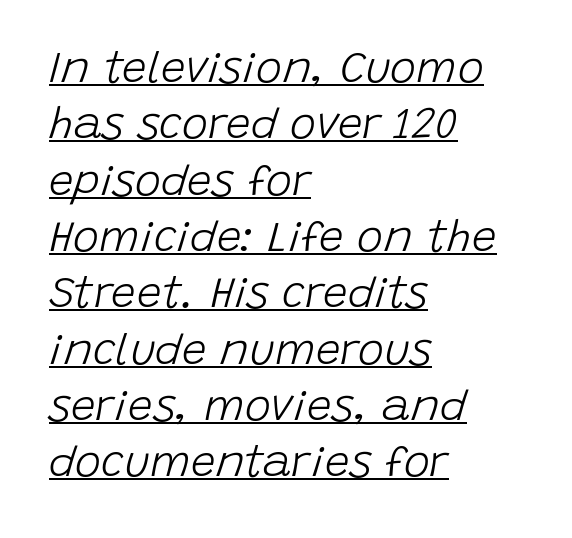
The ragged edge is on the right, which tells us the setting is flush left. This is oblique type, the kind used for emphasis or titles. In terms of leading, this rendering sits right in the middle. The letters advance in unequal steps, a hallmark of proportional type. Does extra space separate the letters? No, they use regular spacing.
